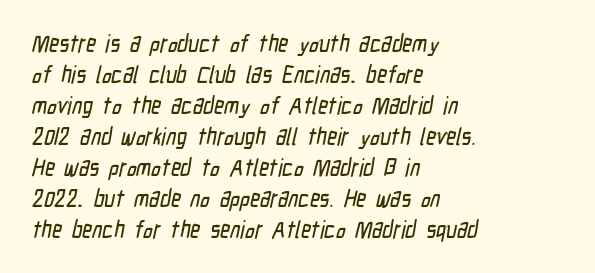
The image shows 24 px text type; set left-aligned, normal line spacing (1.29x), normal letter spacing, not underlined.
